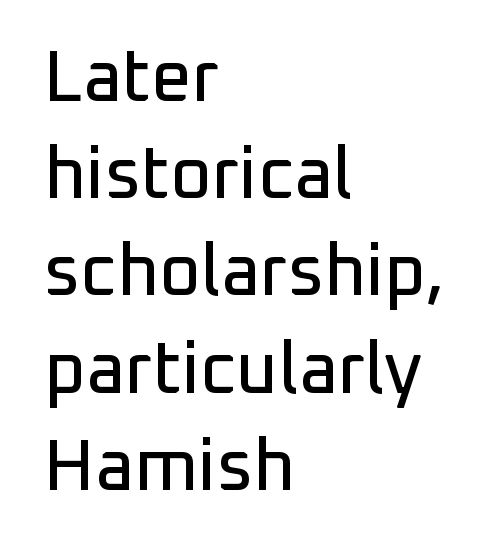
Q: Is the text italic (slanted)? A: No, it is upright.
Q: Is the typeface a serif or a sans-serif typeface? A: Sans-serif.
Q: Is the text underlined? A: No.
Q: How is the paragraph aligned? A: Left-aligned.
Q: Is the spacing between letters normal or unusually wide? A: Normal.
Q: Is the spacing between lines tight, normal or loose? A: Normal.
Q: Width (condensed, normal, or wide)? A: Normal.
Q: Stroke contrast? A: Low.
Q: x-height? A: Medium.
Q: Monospaced? A: No.
